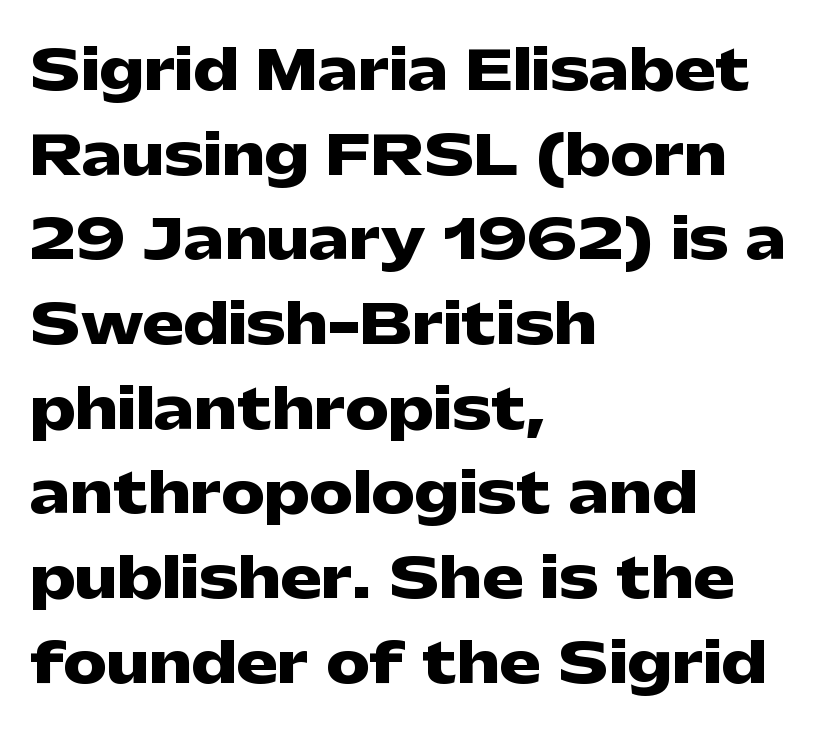
The image shows 55 px heavy, wide sans-serif type, upright; set left-aligned, normal line spacing (1.54x), normal letter spacing, not underlined; low stroke contrast and a medium x-height.
